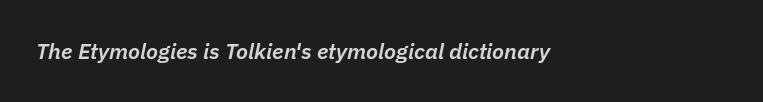
The image shows 22 px text type, italic (leaning right); set left-aligned, normal letter spacing, not underlined.
